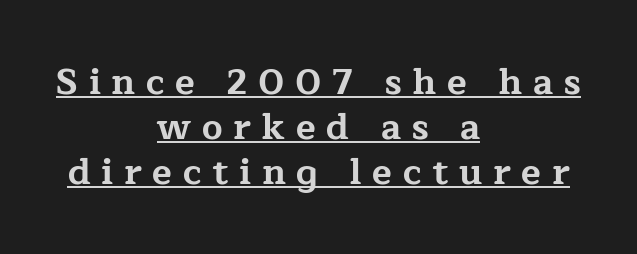
Each glyph is drawn with heavy, bold strokes. Does the leading feel generous? No, just average. Unlike italic type, these characters show no tilt at all. Examine the stroke ends and you'll spot serifs. Tracking value appears strongly positive — letters spread wide.
